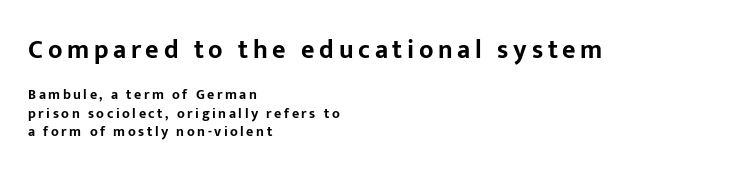
{"italic": "no", "bold": "yes", "underline": "no", "align": "left", "line_spacing": "normal", "line_spacing_ratio": 1.32, "larger_block": "first", "size_ratio": 1.86, "glyph_px": 26}
